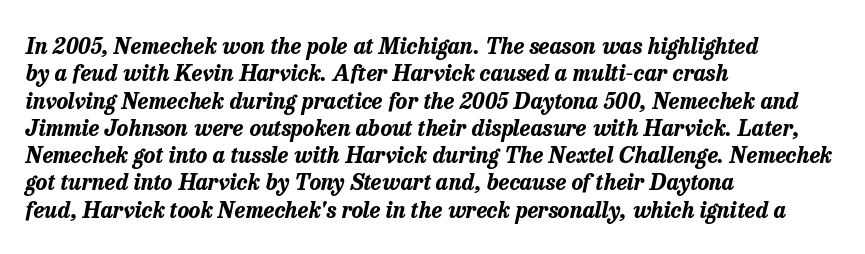
Observe the ordinary spacing: letters are neighbours, not strangers. The axis of the letterforms is tilted away from vertical. The strip under each line holds only bare page. How heavy is the stroke? Heavy — this is a bold. Short and long lines alike share a common starting point at left.
